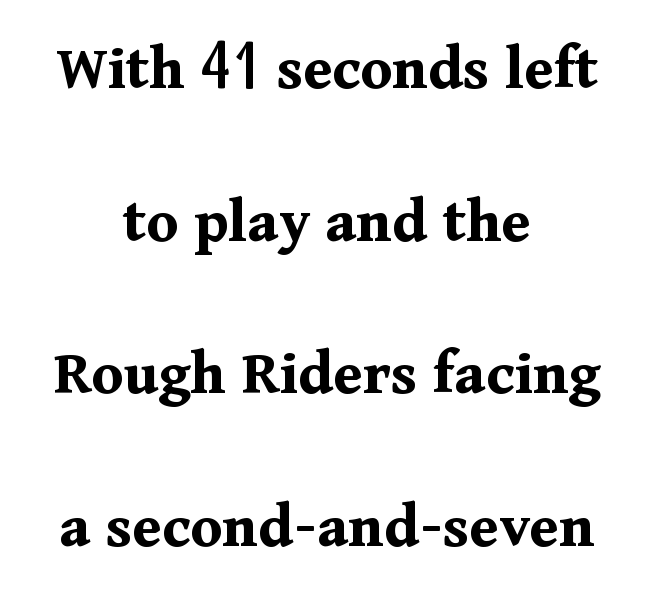
The image shows 65 px bold serif type, upright; set centered, loose line spacing (2.35x), normal letter spacing, not underlined; medium stroke contrast and a medium x-height.
